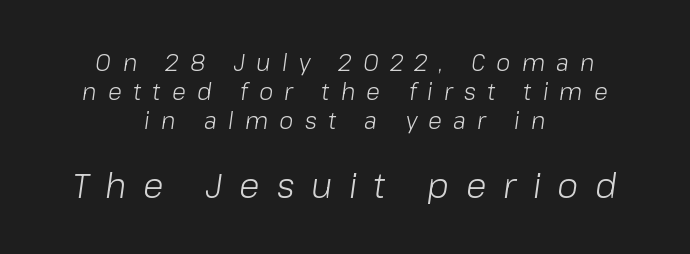
The image shows 34 px light type, italic (leaning right); set centered, normal line spacing (1.27x), unusually wide letter spacing (+0.49 em), not underlined; the second (bottom) block is 1.48x larger; low stroke contrast and a medium x-height.
